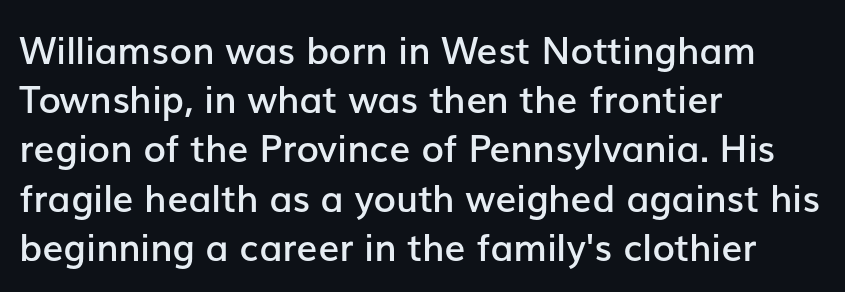
The image shows 37 px semibold sans-serif type, upright; set left-aligned, normal line spacing (1.33x), normal letter spacing, not underlined; low stroke contrast and a medium x-height.
